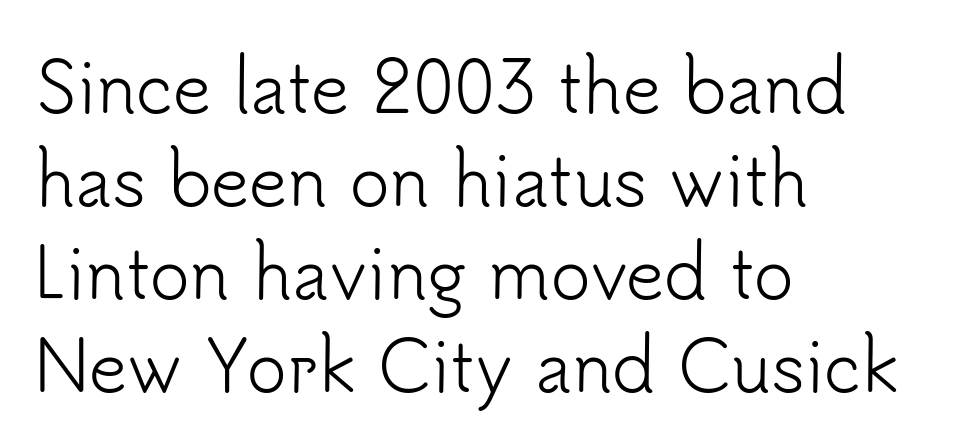
{"serif": "no", "italic": "no", "bold": "no", "weight": "light", "width": "normal", "stroke_contrast": "low", "x_height": "small", "monospaced": "no", "underline": "no", "align": "left", "line_spacing": "normal", "line_spacing_ratio": 1.39, "letter_spacing": "normal", "letter_spacing_em": 0.0, "glyph_px": 67}
